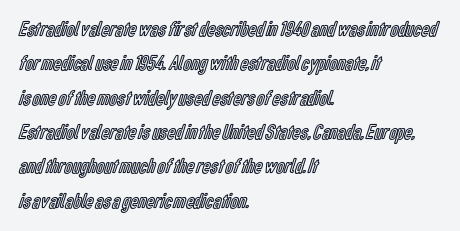
Teacher's note: observe the even left margin — that is flush-left alignment. The passage shown has conventional tracking throughout. The block of text has a typical density, with ordinary space between rows. The area under the type is left untouched.
